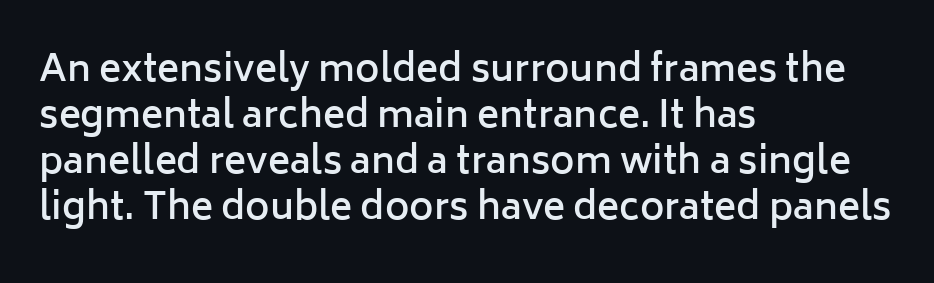
Beneath every word, the page is bare. The type family on display is of the sans-serif kind. Designer's note — italics off, roman on. Each letter keeps its own natural width here, so spacing adapts to shape.
